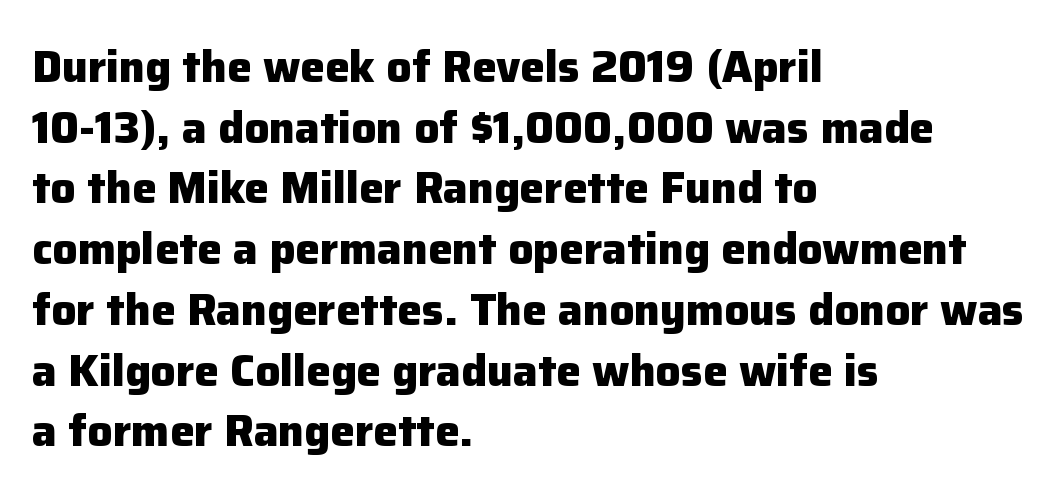
{"serif": "no", "italic": "no", "bold": "yes", "weight": "heavy", "width": "normal", "stroke_contrast": "low", "x_height": "medium", "monospaced": "no", "underline": "no", "align": "left", "line_spacing": "normal", "line_spacing_ratio": 1.38, "letter_spacing": "normal", "letter_spacing_em": 0.0, "glyph_px": 44}
